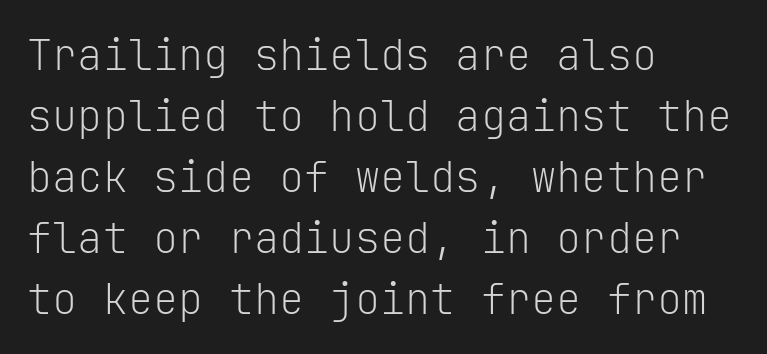
The image shows 42 px light sans-serif type, upright, monospaced; set left-aligned, normal line spacing (1.45x), normal letter spacing, not underlined; low stroke contrast and a medium x-height.
